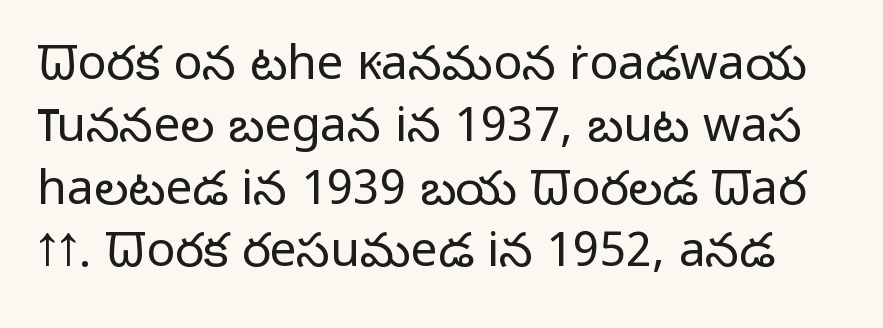
{"serif": "no", "italic": "no", "bold": "no", "weight": "light", "width": "normal", "stroke_contrast": "low", "x_height": "medium", "monospaced": "no", "underline": "no", "line_spacing": "normal", "line_spacing_ratio": 1.3, "letter_spacing": "normal", "letter_spacing_em": 0.0, "glyph_px": 48}
